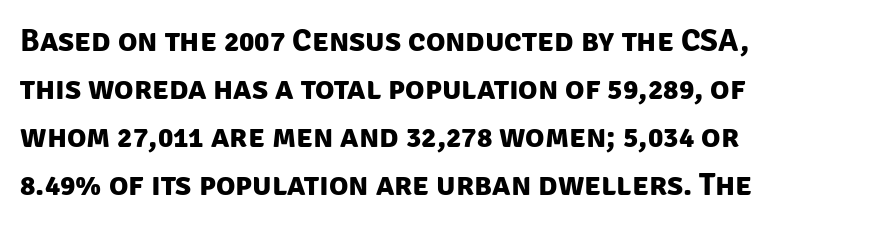
The image shows 32 px bold sans-serif type; set left-aligned, normal line spacing (1.5x), normal letter spacing, not underlined; low stroke contrast and a large x-height.
